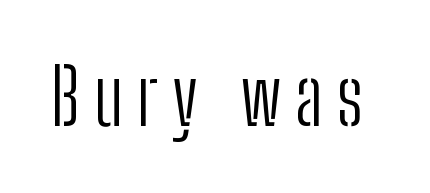
Q: Is the text bold? A: No.
Q: Is the text italic (slanted)? A: No, it is upright.
Q: Is the typeface a serif or a sans-serif typeface? A: Sans-serif.
Q: Is the text underlined? A: No.
Q: Width (condensed, normal, or wide)? A: Condensed.
Q: Stroke contrast? A: Low.
Q: x-height? A: Medium.
Q: Monospaced? A: No.
